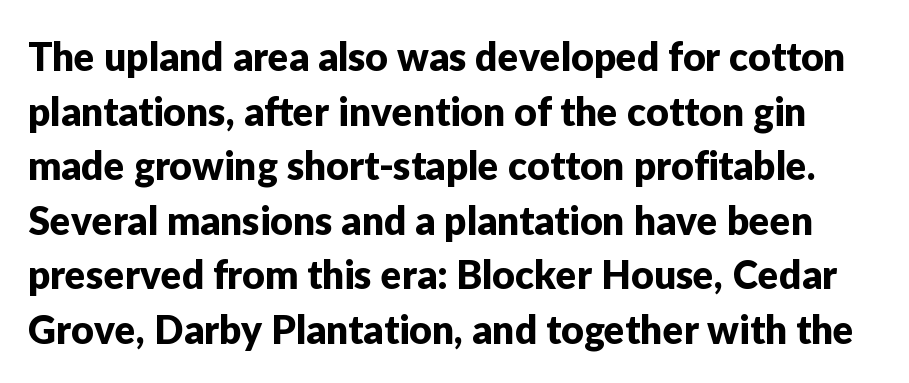
{"serif": "no", "italic": "no", "width": "normal", "stroke_contrast": "low", "x_height": "medium", "monospaced": "no", "underline": "no", "line_spacing": "normal", "line_spacing_ratio": 1.4, "letter_spacing": "normal", "letter_spacing_em": 0.0, "glyph_px": 39}
